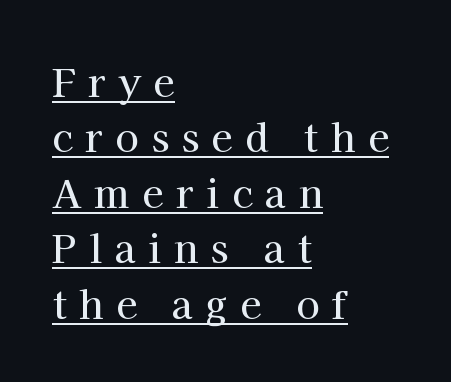
Q: Is the text italic (slanted)? A: No, it is upright.
Q: Is the typeface a serif or a sans-serif typeface? A: Serif.
Q: Is the text underlined? A: Yes.
Q: How is the paragraph aligned? A: Left-aligned.
Q: Is the spacing between letters normal or unusually wide? A: Unusually wide.
Q: Is the spacing between lines tight, normal or loose? A: Normal.
Q: Width (condensed, normal, or wide)? A: Normal.
Q: Stroke contrast? A: High.
Q: x-height? A: Medium.
Q: Monospaced? A: No.
